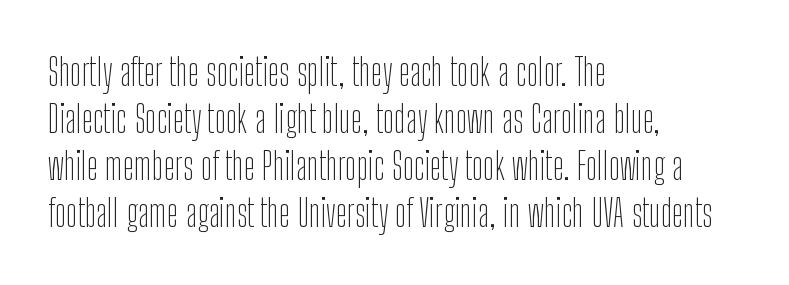
{"serif": "no", "italic": "no", "bold": "no", "weight": "thin", "width": "condensed", "stroke_contrast": "low", "x_height": "medium", "monospaced": "no", "underline": "no", "align": "left", "line_spacing_ratio": 1.24, "letter_spacing": "normal", "letter_spacing_em": 0.0, "glyph_px": 38}
